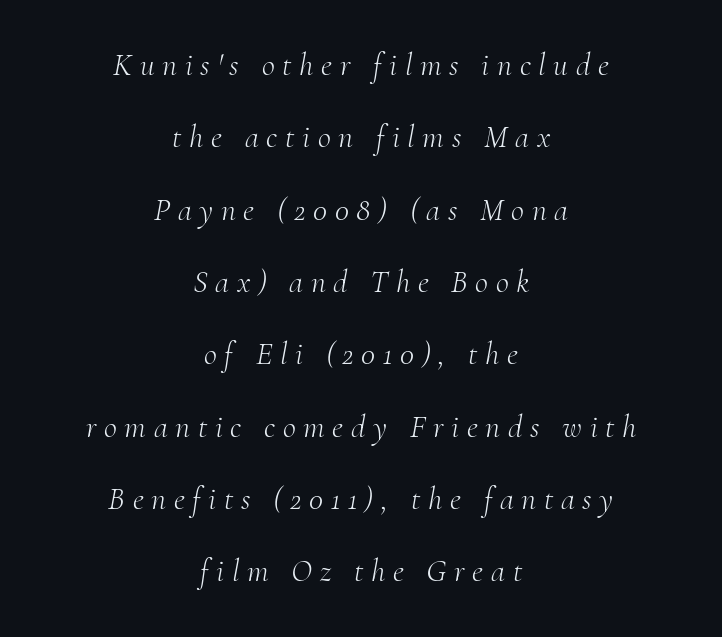
Q: Is the text bold? A: No.
Q: Is the text italic (slanted)? A: Yes, it leans right by about 10 degrees.
Q: Is the typeface a serif or a sans-serif typeface? A: Serif.
Q: Is the text underlined? A: No.
Q: How is the paragraph aligned? A: Centered.
Q: Is the spacing between letters normal or unusually wide? A: Unusually wide.
Q: Is the spacing between lines tight, normal or loose? A: Loose.
Q: Width (condensed, normal, or wide)? A: Normal.
Q: Stroke contrast? A: Medium.
Q: x-height? A: Small.
Q: Monospaced? A: No.
